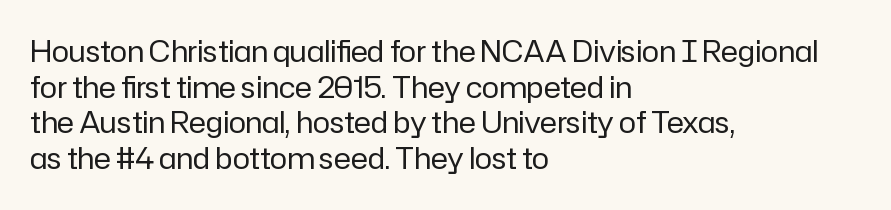
{"serif": "no", "italic": "no", "bold": "no", "weight": "regular", "width": "normal", "stroke_contrast": "low", "x_height": "medium", "monospaced": "no", "underline": "no", "align": "left", "line_spacing_ratio": 1.23, "letter_spacing": "normal", "letter_spacing_em": 0.0, "glyph_px": 29}
